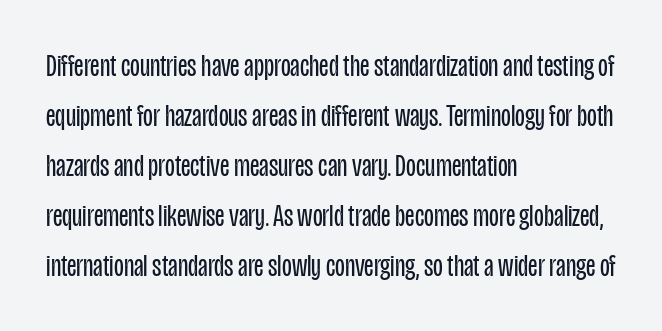
Q: Is the text bold? A: No.
Q: Is the text italic (slanted)? A: No, it is upright.
Q: Is the typeface a serif or a sans-serif typeface? A: Sans-serif.
Q: Is the text underlined? A: No.
Q: How is the paragraph aligned? A: Left-aligned.
Q: Is the spacing between letters normal or unusually wide? A: Normal.
Q: Is the spacing between lines tight, normal or loose? A: Normal.
Q: Width (condensed, normal, or wide)? A: Condensed.
Q: Stroke contrast? A: Low.
Q: x-height? A: Large.
Q: Monospaced? A: No.
